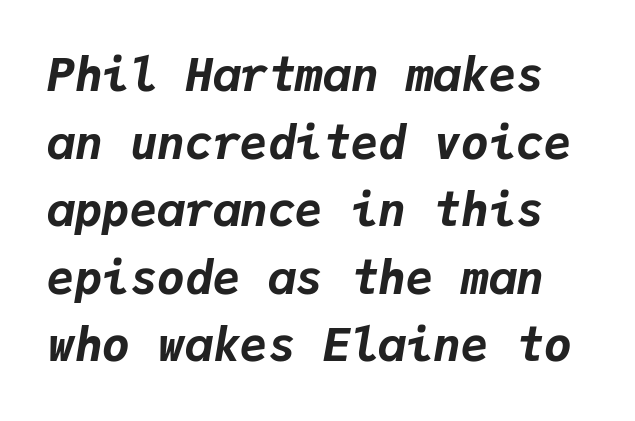
{"italic": "yes", "lean": "right", "slant_degrees": 9, "bold": "yes", "weight": "bold", "width": "normal", "stroke_contrast": "low", "x_height": "medium", "monospaced": "yes", "underline": "no", "line_spacing": "normal", "line_spacing_ratio": 1.47, "letter_spacing": "normal", "letter_spacing_em": 0.0, "glyph_px": 46}
